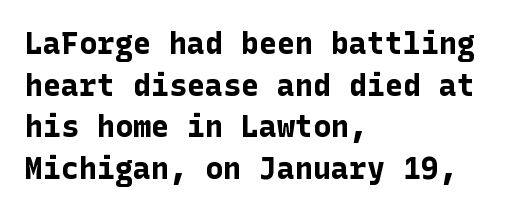
The image shows 30 px bold sans-serif type, upright; set left-aligned, normal line spacing (1.39x), normal letter spacing, not underlined; low stroke contrast and a medium x-height.
